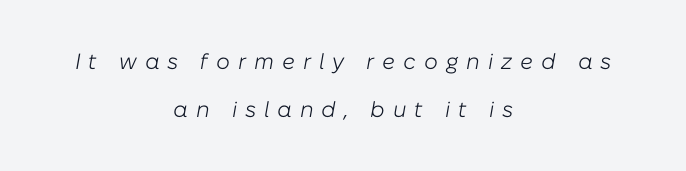
A centered setting, common on invitations and titles, is used for this passage. Check the space under the baseline: it is left empty. The typeface has the unassuming heft of standard copy or less. Quick note: italic. Does the leading feel generous? Absolutely, it's lavish.
